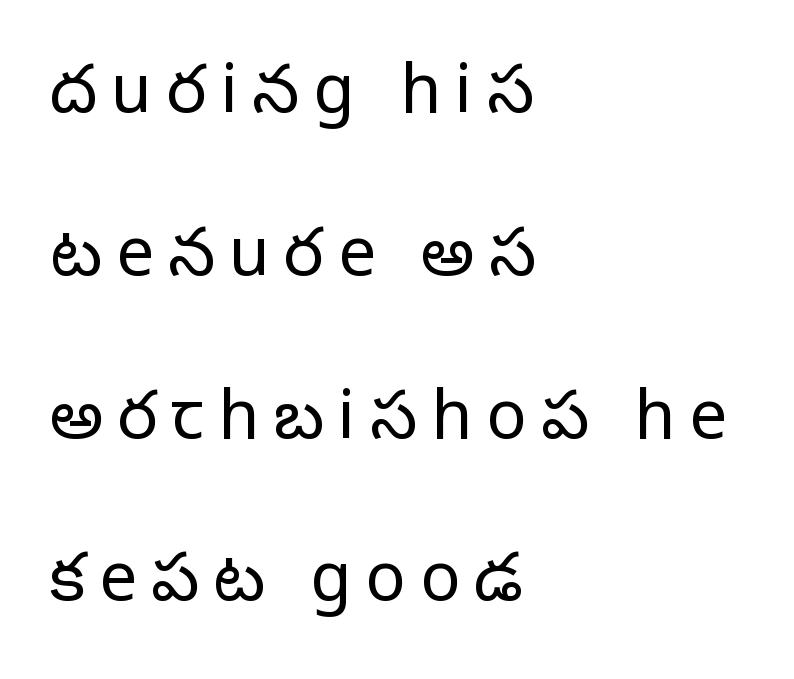
Q: Is the text bold? A: No.
Q: Is the text italic (slanted)? A: No, it is upright.
Q: Is the typeface a serif or a sans-serif typeface? A: Sans-serif.
Q: Is the text underlined? A: No.
Q: How is the paragraph aligned? A: Left-aligned.
Q: Is the spacing between letters normal or unusually wide? A: Unusually wide.
Q: Is the spacing between lines tight, normal or loose? A: Loose.
Q: Width (condensed, normal, or wide)? A: Normal.
Q: Stroke contrast? A: Low.
Q: x-height? A: Medium.
Q: Monospaced? A: No.
